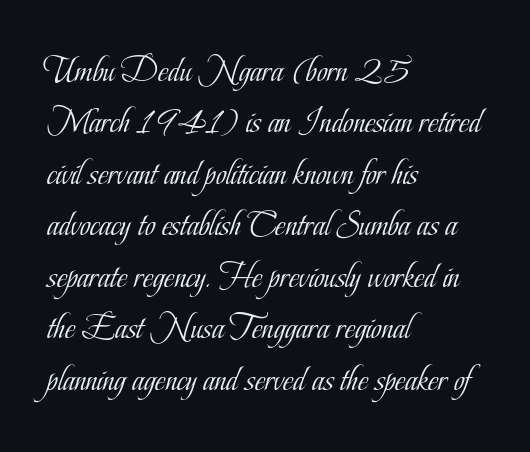
Each new line begins a customary step beneath the previous one. Does the copy run flush right? No — it runs flush left. Descenders are the only things crossing below the line. Character widths vary here, with narrow letters taking less room than wide ones.
